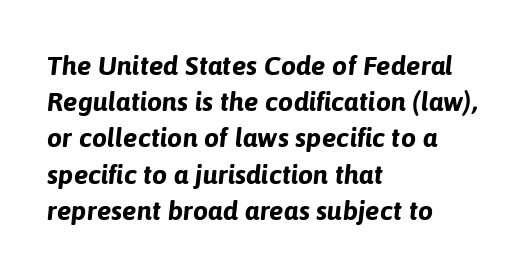
{"italic": "yes", "lean": "right", "slant_degrees": 6, "bold": "yes", "underline": "no", "align": "left", "line_spacing": "normal", "line_spacing_ratio": 1.34, "letter_spacing": "normal", "letter_spacing_em": 0.0, "glyph_px": 27}
